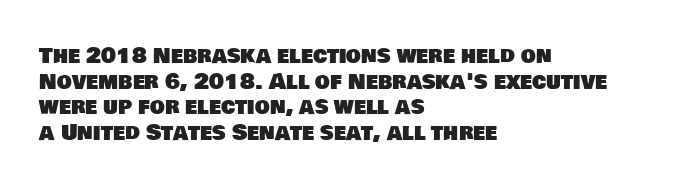
Horizontal alignment here is leftward, the default for most running prose. Words appear dense and cohesive because spacing is normal. Lines of text with bare space underneath.
